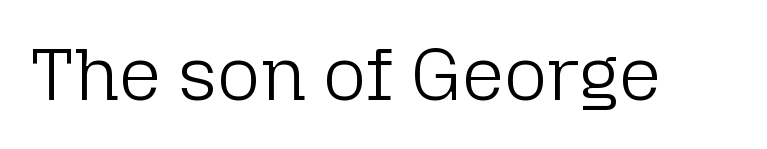
The image shows 74 px light sans-serif type, upright; set normal letter spacing, not underlined; low stroke contrast and a medium x-height.
